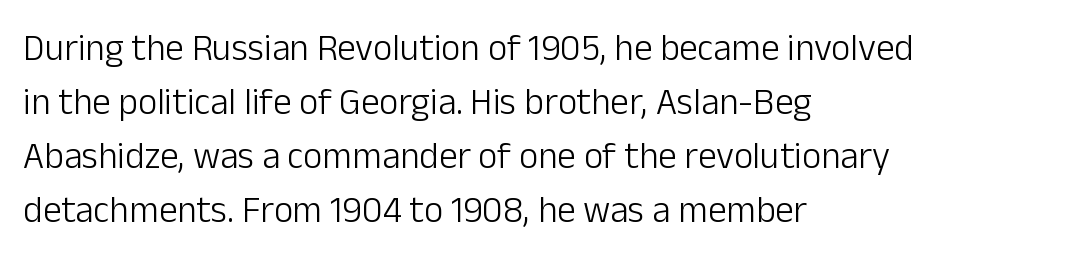
{"serif": "no", "italic": "no", "bold": "no", "weight": "light", "width": "normal", "stroke_contrast": "low", "x_height": "medium", "monospaced": "no", "underline": "no", "align": "left", "line_spacing": "normal", "line_spacing_ratio": 1.46, "letter_spacing": "normal", "letter_spacing_em": 0.0, "glyph_px": 37}
